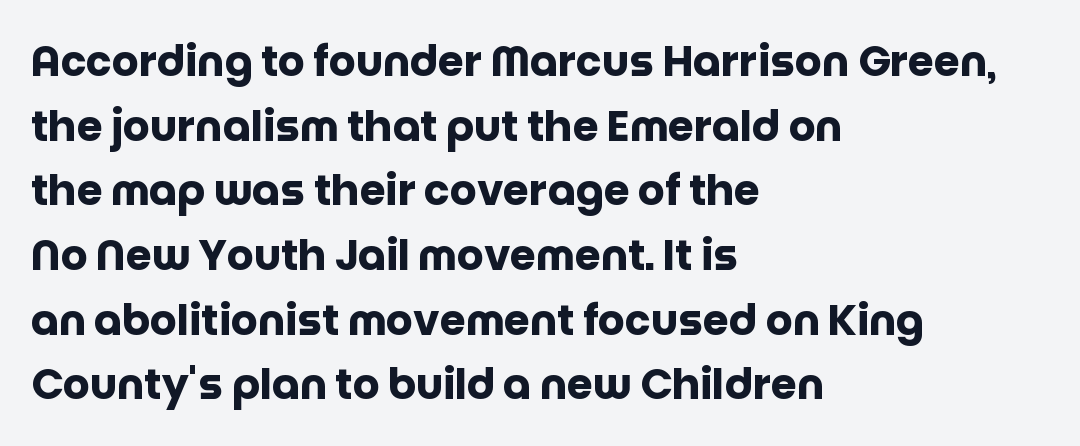
No italicization has been applied; the sample stays upright. You could not count columns in this text — the font is proportionally spaced. This sample uses plain, unmodified letter spacing. You can tell from the bare stems that sans-serif type was used. The words here are not underlined.
